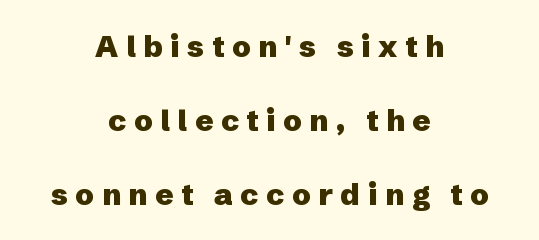
Upright lettering throughout. You could fit nearly another row in the gap between these rows. The passage shown is emphatically bold. In terms of letterspacing, this is a distinctly airy, spread setting.
